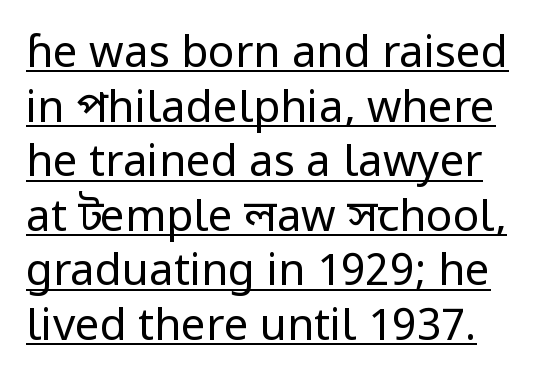
The image shows 44 px regular-weight sans-serif type, upright; set left-aligned, line spacing 1.24x, normal letter spacing, underlined; low stroke contrast and a medium x-height.
